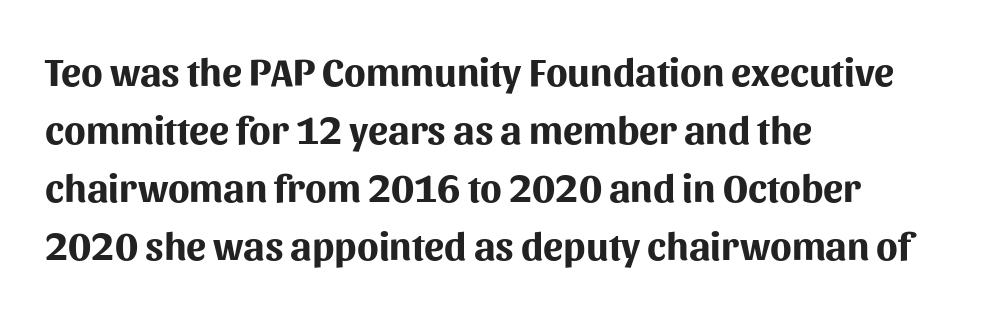
The image shows 40 px bold sans-serif type, upright; set left-aligned, normal line spacing (1.45x), normal letter spacing, not underlined; medium stroke contrast and a medium x-height.
